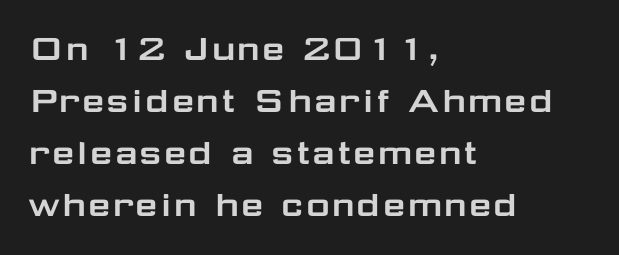
A sans-serif font was chosen for this passage. The letterforms sit shoulder to shoulder at normal distance. The words here are not underlined. A student would call this left alignment; a typographer would say flush left, rag right. The face used here is proportionally spaced, like ordinary book or web type.
